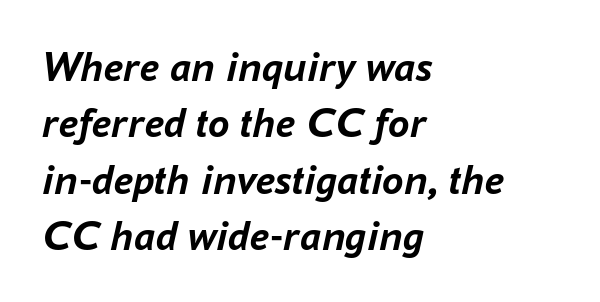
{"italic": "yes", "lean": "right", "slant_degrees": 16, "bold": "yes", "weight": "semibold", "width": "normal", "stroke_contrast": "low", "x_height": "medium", "monospaced": "no", "underline": "no", "align": "left", "line_spacing": "normal", "line_spacing_ratio": 1.31, "letter_spacing": "normal", "letter_spacing_em": 0.0, "glyph_px": 43}
